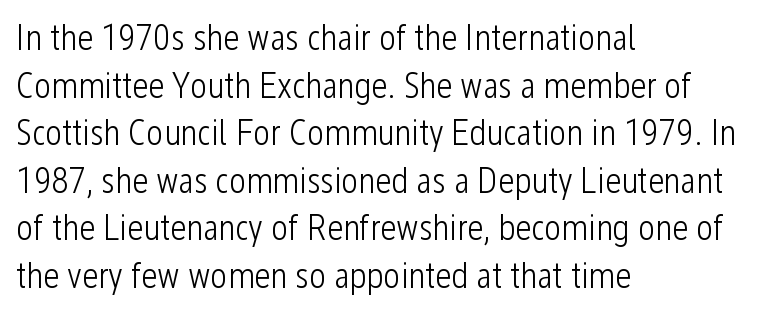
Unlike italic type, these characters show no tilt at all. The text was rendered using a sans face with plain stroke endings. Varying glyph widths throughout — classic text-font behaviour. Leading: standard. The rag falls on the right side of this text block.
